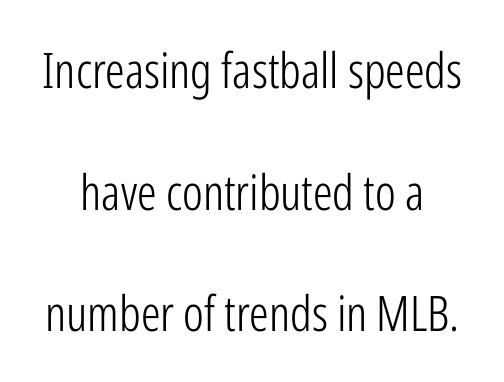
Q: Is the text bold? A: No.
Q: Is the text italic (slanted)? A: No, it is upright.
Q: Is the typeface a serif or a sans-serif typeface? A: Sans-serif.
Q: Is the text underlined? A: No.
Q: How is the paragraph aligned? A: Centered.
Q: Is the spacing between letters normal or unusually wide? A: Normal.
Q: Is the spacing between lines tight, normal or loose? A: Loose.
Q: Width (condensed, normal, or wide)? A: Condensed.
Q: Stroke contrast? A: Low.
Q: x-height? A: Medium.
Q: Monospaced? A: No.
